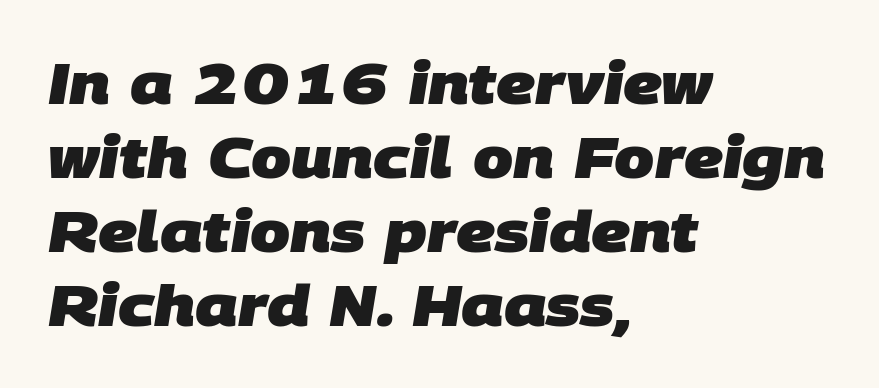
{"serif": "no", "bold": "yes", "weight": "heavy", "width": "normal", "stroke_contrast": "low", "x_height": "large", "monospaced": "no", "underline": "no", "align": "left", "line_spacing": "normal", "line_spacing_ratio": 1.3, "letter_spacing": "normal", "letter_spacing_em": 0.0, "glyph_px": 57}
